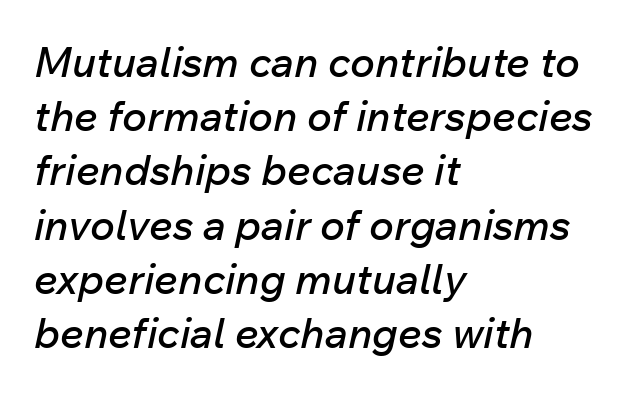
Q: Is the text italic (slanted)? A: Yes, it leans right by about 12 degrees.
Q: Is the text underlined? A: No.
Q: How is the paragraph aligned? A: Left-aligned.
Q: Is the spacing between letters normal or unusually wide? A: Normal.
Q: Is the spacing between lines tight, normal or loose? A: Normal.
Q: Width (condensed, normal, or wide)? A: Normal.
Q: Stroke contrast? A: Low.
Q: x-height? A: Medium.
Q: Monospaced? A: No.
